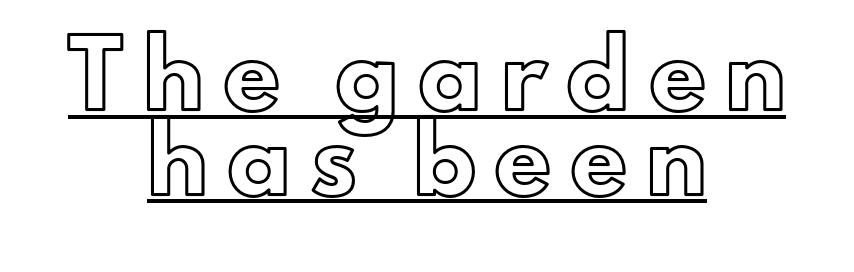
{"italic": "no", "width": "normal", "x_height": "small", "monospaced": "no", "underline": "yes", "align": "center", "line_spacing": "normal", "line_spacing_ratio": 1.39, "letter_spacing": "wide", "letter_spacing_em": 0.33, "glyph_px": 61}
